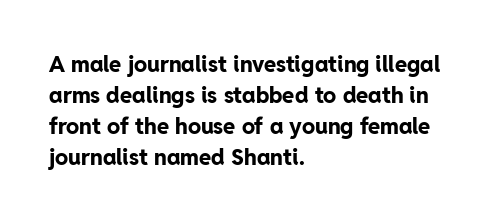
The image shows 22 px bold type, upright; set left-aligned, normal line spacing (1.41x), normal letter spacing, not underlined.
